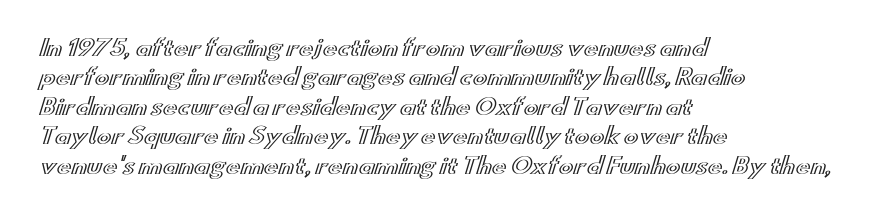
Reading down the block, your eye returns to a fixed left position each line. The space directly below the letters is spotless. Notice how descenders clear the ascenders below comfortably — that's standard leading. Each word holds together tightly as a unit, with standard inter-letter gaps.
